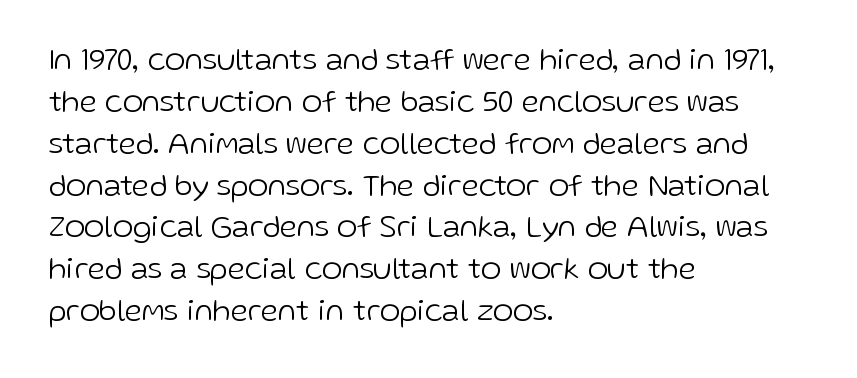
Q: Is the text bold? A: No.
Q: Is the text italic (slanted)? A: No, it is upright.
Q: Is the typeface a serif or a sans-serif typeface? A: Sans-serif.
Q: Is the text underlined? A: No.
Q: How is the paragraph aligned? A: Left-aligned.
Q: Is the spacing between letters normal or unusually wide? A: Normal.
Q: Is the spacing between lines tight, normal or loose? A: Normal.
Q: Width (condensed, normal, or wide)? A: Normal.
Q: Stroke contrast? A: Low.
Q: x-height? A: Medium.
Q: Monospaced? A: No.
